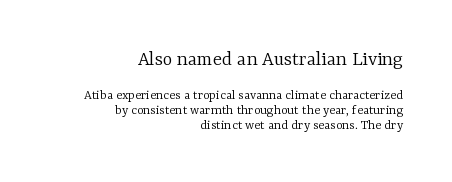
Q: Is the text bold? A: No.
Q: Is the text italic (slanted)? A: No, it is upright.
Q: Is the text underlined? A: No.
Q: How is the paragraph aligned? A: Right-aligned.
Q: Is the spacing between letters normal or unusually wide? A: Normal.
Q: Is the spacing between lines tight, normal or loose? A: Tight.
Q: Which block of text is set in a larger size, the first (top) or the second (bottom)? A: The first (top) one.
